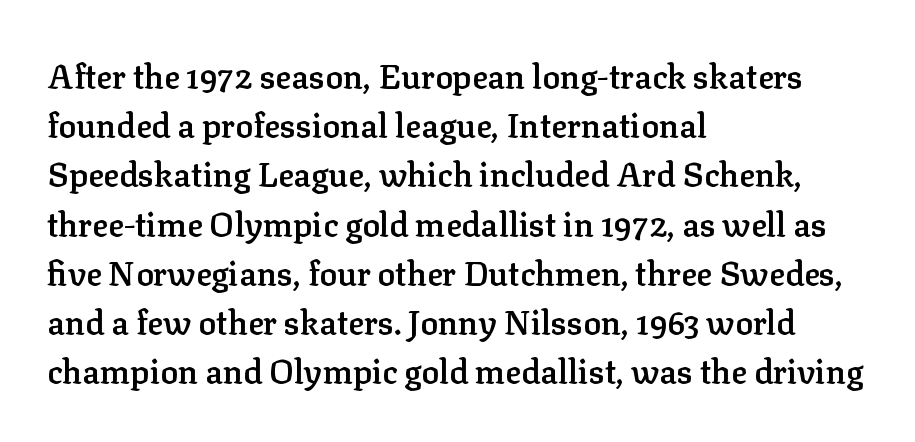
Q: Is the text bold? A: Semi-bold.
Q: Is the text italic (slanted)? A: No, it is upright.
Q: Is the typeface a serif or a sans-serif typeface? A: Serif.
Q: Is the text underlined? A: No.
Q: How is the paragraph aligned? A: Left-aligned.
Q: Is the spacing between letters normal or unusually wide? A: Normal.
Q: Is the spacing between lines tight, normal or loose? A: Normal.
Q: Width (condensed, normal, or wide)? A: Normal.
Q: Stroke contrast? A: Low.
Q: x-height? A: Medium.
Q: Monospaced? A: No.
